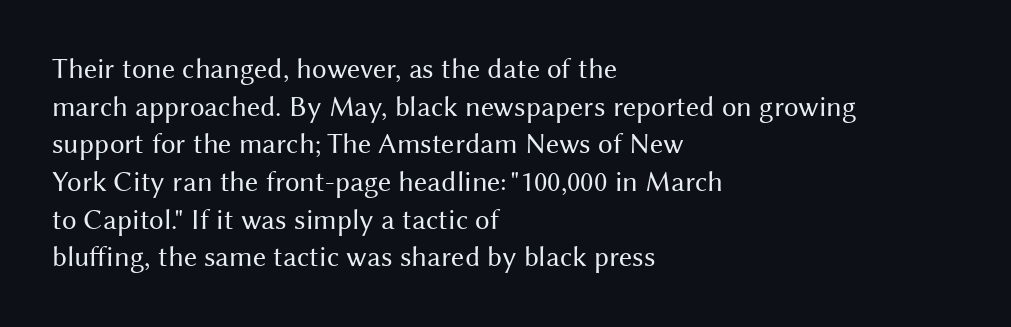
You can tell from the bare stems that sans-serif type was used. Line beginnings align vertically; line endings do not. A typesetter would call this zero additional tracking. The weight would be labelled regular, book, light, or lighter still. Note the varied advance widths — an 'i' is clearly narrower than an 'm'. This is the regular roman posture of the typeface.
